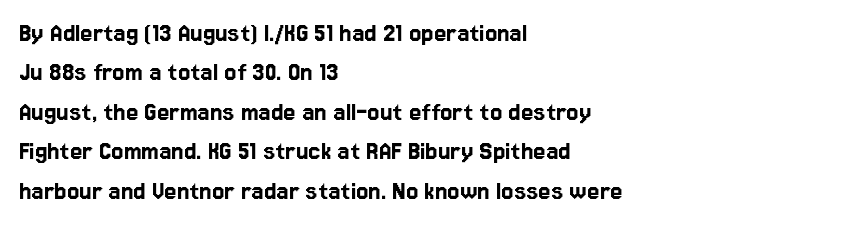
Q: Is the text italic (slanted)? A: No, it is upright.
Q: Is the typeface a serif or a sans-serif typeface? A: Sans-serif.
Q: Is the text underlined? A: No.
Q: How is the paragraph aligned? A: Left-aligned.
Q: Is the spacing between letters normal or unusually wide? A: Normal.
Q: Is the spacing between lines tight, normal or loose? A: Normal.
Q: Width (condensed, normal, or wide)? A: Normal.
Q: Stroke contrast? A: Low.
Q: x-height? A: Medium.
Q: Monospaced? A: No.
